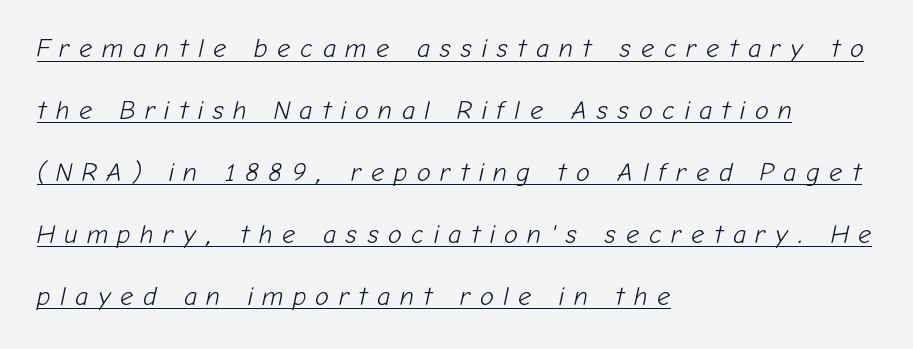
This rendering widens character spacing well past its baseline value. In terms of posture, this sample is oblique. Caption: lettering with a line underneath. Bold? No — there's no thickening of the strokes.
